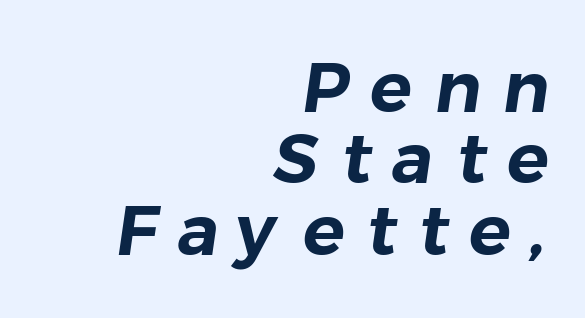
Q: Is the typeface a serif or a sans-serif typeface? A: Sans-serif.
Q: Is the text underlined? A: No.
Q: How is the paragraph aligned? A: Right-aligned.
Q: Is the spacing between letters normal or unusually wide? A: Unusually wide.
Q: Is the spacing between lines tight, normal or loose? A: Tight.
Q: Width (condensed, normal, or wide)? A: Normal.
Q: Stroke contrast? A: Low.
Q: x-height? A: Medium.
Q: Monospaced? A: No.
